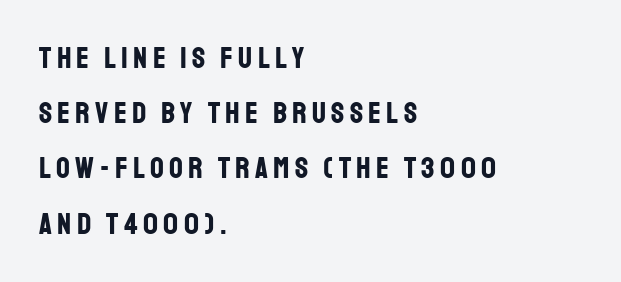
Letters rest on an invisible, unmarked baseline. Look at the bottom of the vertical strokes: they stop flat, with no serifs. If you drew a ruler down the left edge, every line would touch it. The passage shown is typed in a proportional face where columns would drift. Set as a true bold cut, around the 700 mark. Rendered with straight, roman letterforms.
